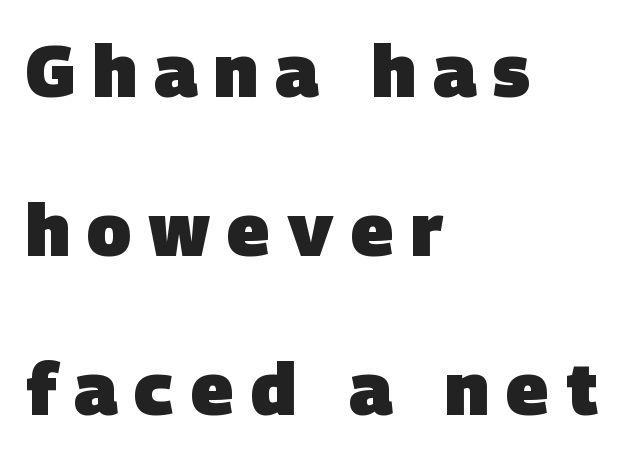
{"serif": "no", "bold": "yes", "weight": "heavy", "width": "normal", "stroke_contrast": "low", "x_height": "large", "monospaced": "no", "underline": "no", "align": "left", "line_spacing": "loose", "line_spacing_ratio": 2.18, "letter_spacing": "wide", "letter_spacing_em": 0.23, "glyph_px": 73}
